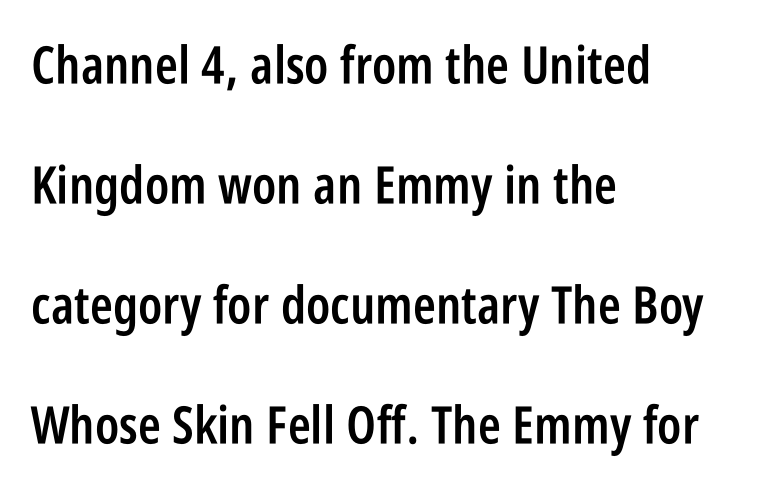
Interline gaps are noticeably wide in this sample. Unmarked baselines from the first word to the last. This rendering uses left alignment, leaving the right contour irregular. Emphasis by weight is partial: semibold. Does extra space separate the letters? No, they use regular spacing. This sample has the flowing, uneven cadence of proportional lettering.
